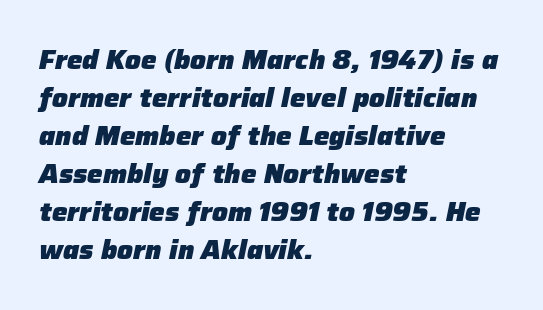
{"italic": "yes", "lean": "right", "slant_degrees": 12, "bold": "yes", "underline": "no", "align": "left", "line_spacing": "normal", "line_spacing_ratio": 1.46, "letter_spacing": "normal", "letter_spacing_em": 0.0, "glyph_px": 26}
